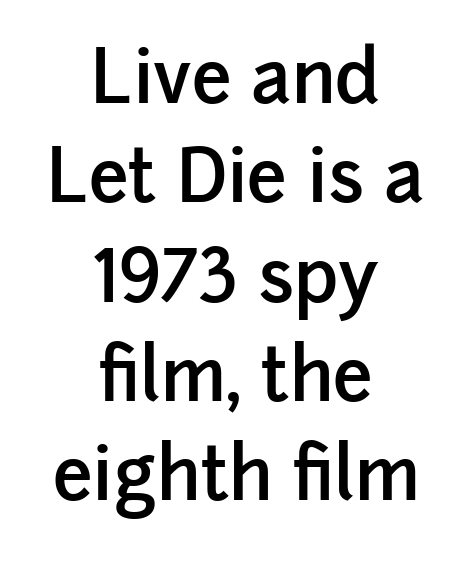
Q: Is the text bold? A: Semi-bold.
Q: Is the text italic (slanted)? A: No, it is upright.
Q: Is the typeface a serif or a sans-serif typeface? A: Sans-serif.
Q: Is the text underlined? A: No.
Q: How is the paragraph aligned? A: Centered.
Q: Is the spacing between letters normal or unusually wide? A: Normal.
Q: Is the spacing between lines tight, normal or loose? A: Normal.
Q: Width (condensed, normal, or wide)? A: Normal.
Q: Stroke contrast? A: Low.
Q: x-height? A: Medium.
Q: Monospaced? A: No.
